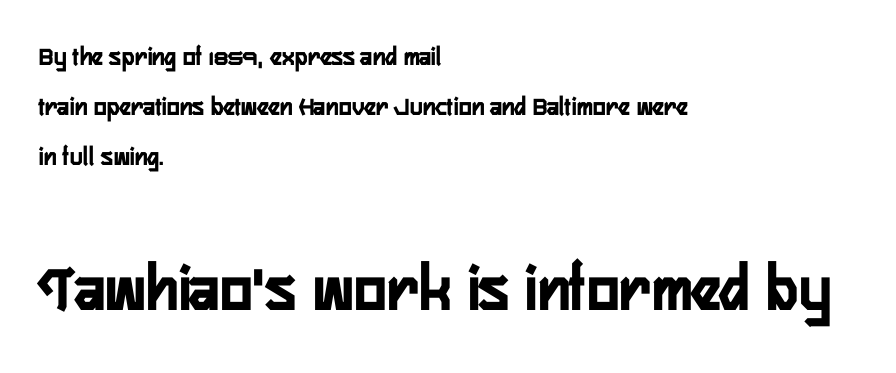
The image shows 68 px semibold, condensed sans-serif type, upright; set left-aligned, line spacing 1.85x, normal letter spacing, not underlined; the second (bottom) block is 2.52x larger; low stroke contrast and a medium x-height.
